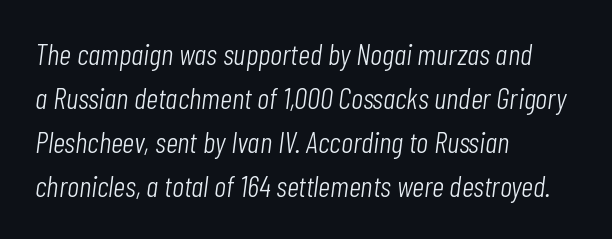
Stem width sits at or under what a default text font uses. You could not count columns in this text — the font is proportionally spaced. Baseline-to-baseline distance is the conventional proportion of letter height. The paragraph has a hard left edge and a soft right edge. Students, note that the glyphs here touch the page at normal intervals.
